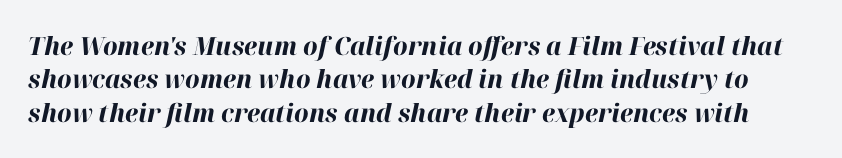
This is heavy type, rendered in bold. Italic: yes, the glyphs are oblique. Observe the ordinary spacing: letters are neighbours, not strangers. The designer left line spacing at the default. Has an underline been added? It has not.
